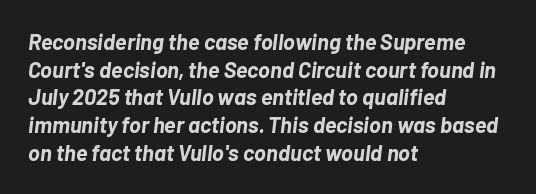
{"italic": "yes", "lean": "right", "slant_degrees": 7, "bold": "yes", "underline": "no", "align": "left", "line_spacing": "normal", "line_spacing_ratio": 1.26, "letter_spacing": "normal", "letter_spacing_em": 0.0, "glyph_px": 22}
